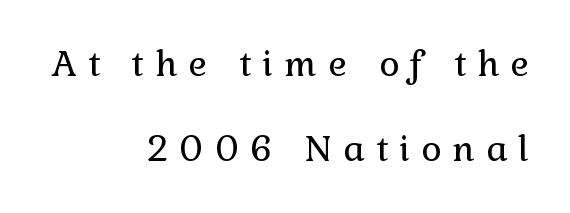
Looks like regular typesetting: each glyph gets only the width it needs. The letters stand upright; this is a roman face. The font family rendered here belongs to the serif group. Only glyphs here, with clear space below each row. The rendering uses a large line-height, opening up the rows.
